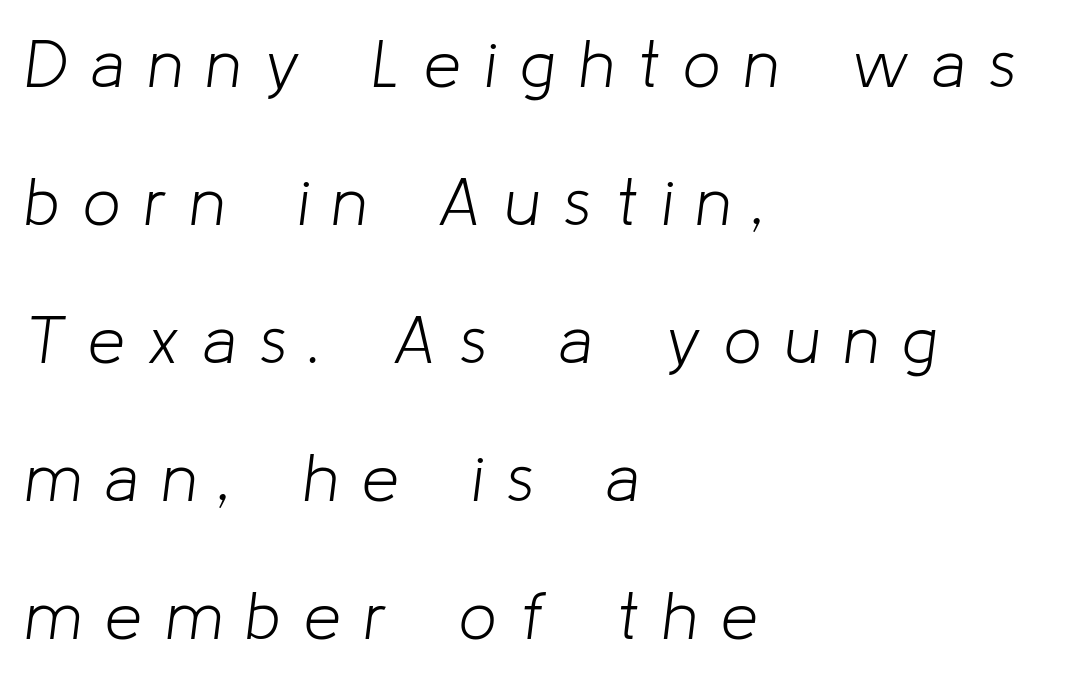
{"italic": "yes", "lean": "right", "slant_degrees": 8, "bold": "no", "weight": "light", "width": "normal", "stroke_contrast": "low", "x_height": "medium", "monospaced": "no", "underline": "no", "align": "left", "line_spacing": "loose", "line_spacing_ratio": 2.09, "letter_spacing": "wide", "letter_spacing_em": 0.36, "glyph_px": 66}
